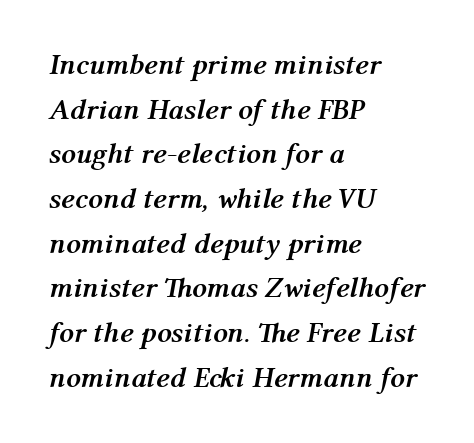
Q: Is the text bold? A: Yes.
Q: Is the text italic (slanted)? A: Yes, it leans right by about 12 degrees.
Q: Is the text underlined? A: No.
Q: How is the paragraph aligned? A: Left-aligned.
Q: Is the spacing between letters normal or unusually wide? A: Normal.
Q: Is the spacing between lines tight, normal or loose? A: Normal.
Q: Width (condensed, normal, or wide)? A: Normal.
Q: Stroke contrast? A: Medium.
Q: x-height? A: Medium.
Q: Monospaced? A: No.
